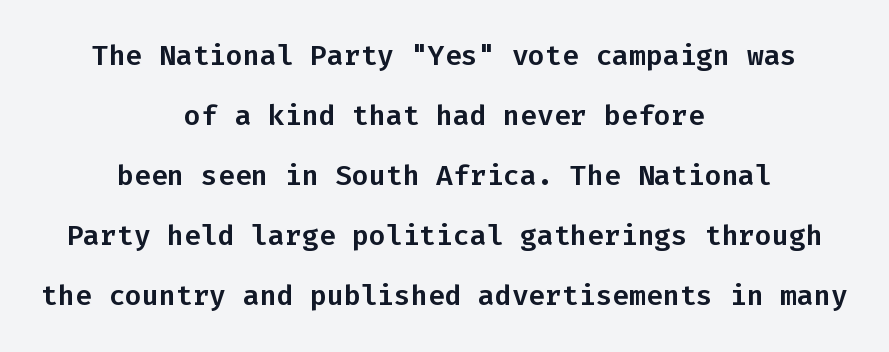
Q: Is the text italic (slanted)? A: No, it is upright.
Q: Is the typeface a serif or a sans-serif typeface? A: Sans-serif.
Q: Is the text underlined? A: No.
Q: How is the paragraph aligned? A: Centered.
Q: Is the spacing between letters normal or unusually wide? A: Normal.
Q: Is the spacing between lines tight, normal or loose? A: Loose.
Q: Width (condensed, normal, or wide)? A: Normal.
Q: Stroke contrast? A: Low.
Q: x-height? A: Medium.
Q: Monospaced? A: Yes.
